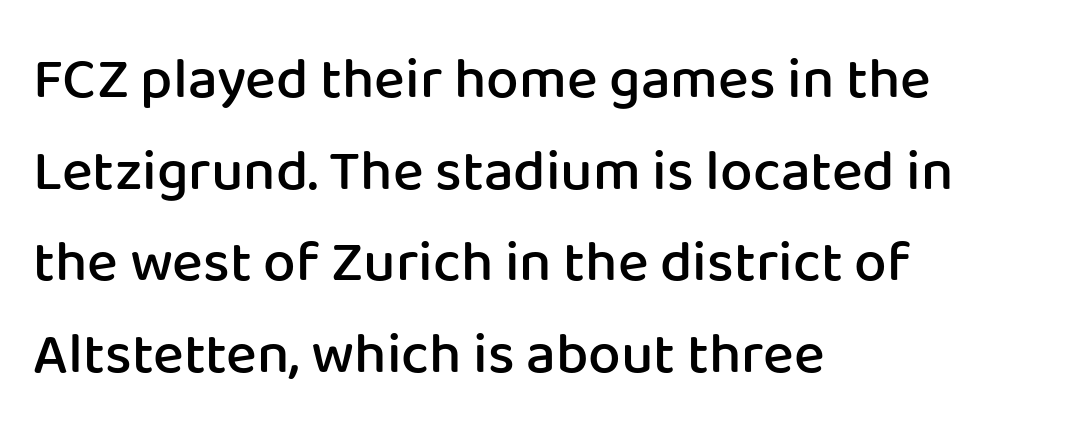
Line spacing here is normal. Underline: absent. The rendering uses natural spacing where letterforms have individual widths. Line beginnings align vertically; line endings do not.
